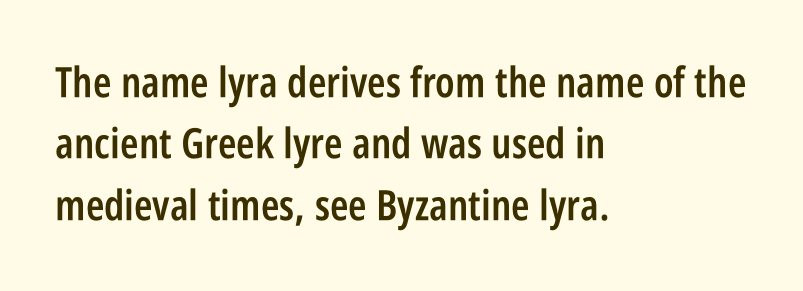
{"serif": "no", "italic": "no", "bold": "semi", "weight": "semibold", "width": "condensed", "stroke_contrast": "low", "x_height": "large", "monospaced": "no", "underline": "no", "align": "left", "line_spacing": "normal", "line_spacing_ratio": 1.46, "letter_spacing": "normal", "letter_spacing_em": 0.0, "glyph_px": 42}
